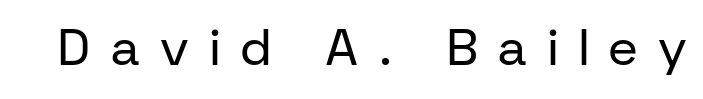
The image shows 51 px regular-weight sans-serif type, upright; set unusually wide letter spacing (+0.41 em), not underlined; low stroke contrast and a medium x-height.
